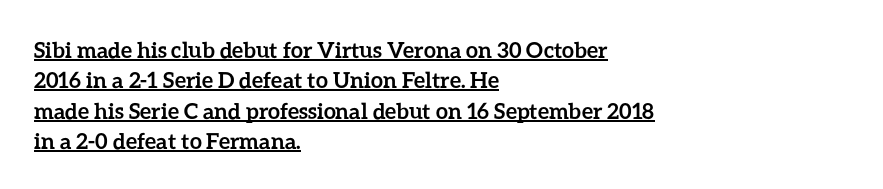
Q: Is the text bold? A: Yes.
Q: Is the text italic (slanted)? A: No, it is upright.
Q: Is the text underlined? A: Yes.
Q: How is the paragraph aligned? A: Left-aligned.
Q: Is the spacing between letters normal or unusually wide? A: Normal.
Q: Is the spacing between lines tight, normal or loose? A: Normal.
